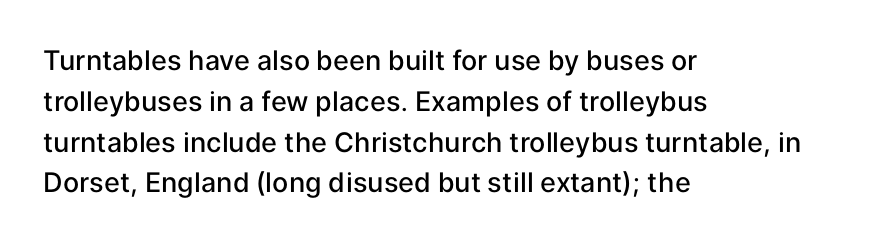
The image shows 27 px text type, upright; set left-aligned, normal line spacing (1.51x), normal letter spacing, not underlined.
